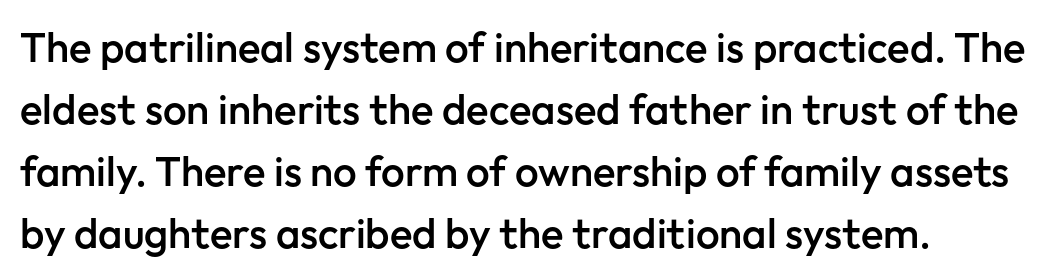
Q: Is the text bold? A: Semi-bold.
Q: Is the text italic (slanted)? A: No, it is upright.
Q: Is the typeface a serif or a sans-serif typeface? A: Sans-serif.
Q: Is the text underlined? A: No.
Q: Is the spacing between letters normal or unusually wide? A: Normal.
Q: Is the spacing between lines tight, normal or loose? A: Normal.
Q: Width (condensed, normal, or wide)? A: Normal.
Q: Stroke contrast? A: Low.
Q: x-height? A: Medium.
Q: Monospaced? A: No.
